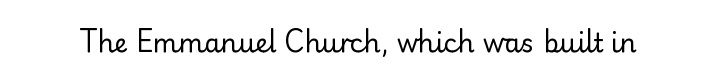
The image shows 26 px text type, upright; set normal letter spacing, not underlined.
